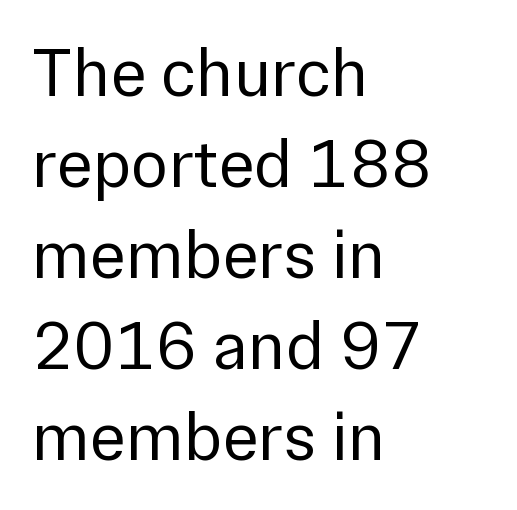
Style check: upright. This rendering leaves character spacing at its baseline value. The font sits on the lighter half of the weight spectrum, regular included. Is this a fixed-width face? No — the glyphs have proportional, varying widths. This is sans-serif lettering, the kind often seen on screens and signage. The words here are not underlined.
